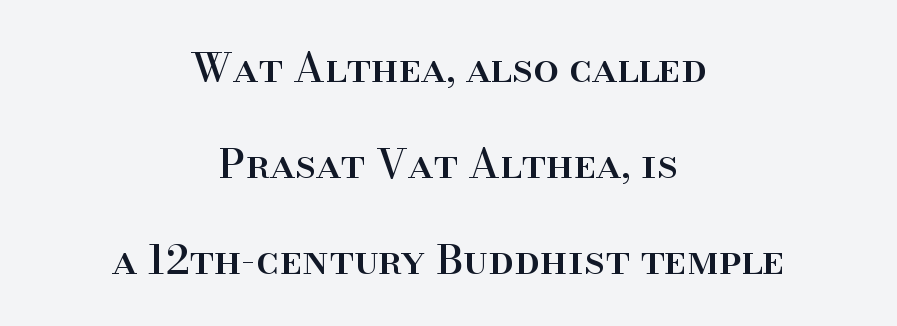
Q: Is the text italic (slanted)? A: No, it is upright.
Q: Is the typeface a serif or a sans-serif typeface? A: Serif.
Q: Is the text underlined? A: No.
Q: How is the paragraph aligned? A: Centered.
Q: Is the spacing between letters normal or unusually wide? A: Normal.
Q: Is the spacing between lines tight, normal or loose? A: Loose.
Q: Width (condensed, normal, or wide)? A: Normal.
Q: Stroke contrast? A: High.
Q: x-height? A: Small.
Q: Monospaced? A: No.
